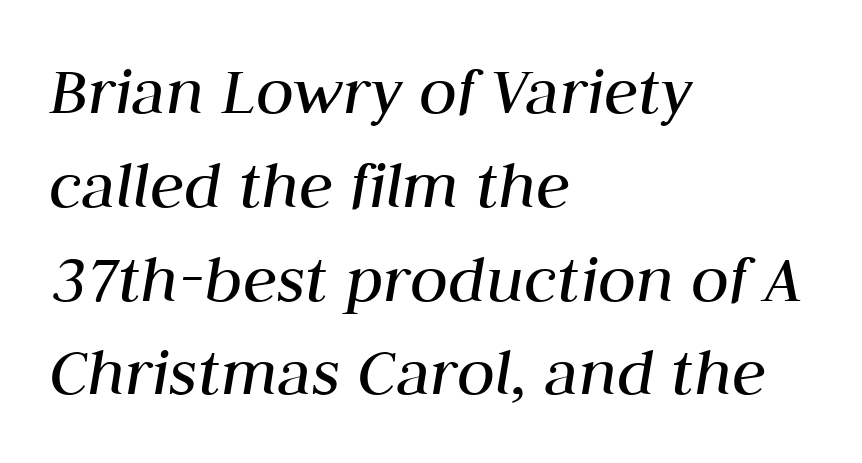
The image shows 70 px regular-weight type, italic (leaning right); set left-aligned, normal line spacing (1.34x), normal letter spacing, not underlined; medium stroke contrast and a medium x-height.
